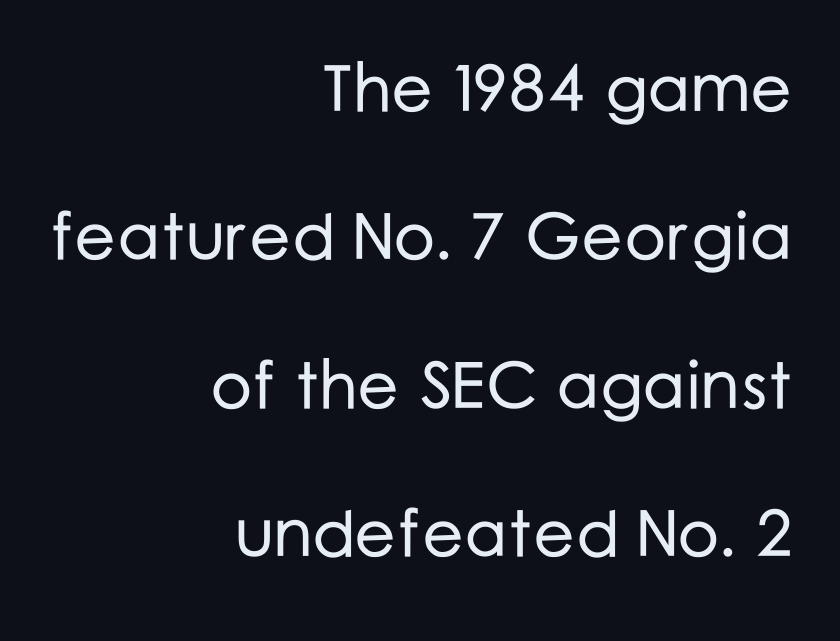
The lines are quadded right. A typesetter would call this proportional, since set widths differ per character. The rendering shows plain stroke endings on the letterforms — a sans-serif design. The rendering keeps characters at their native spacing. Honestly, there is no underline to notice here at all.
